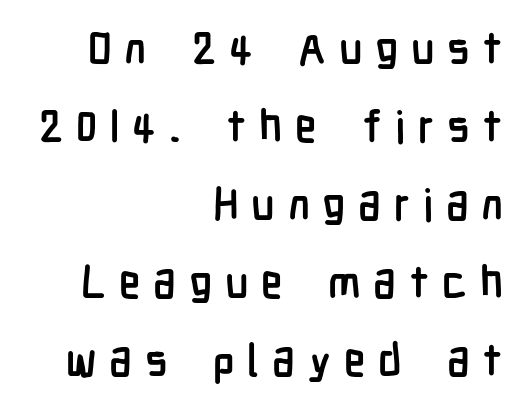
Q: Is the text bold? A: Yes.
Q: Is the text italic (slanted)? A: No, it is upright.
Q: Is the typeface a serif or a sans-serif typeface? A: Sans-serif.
Q: Is the text underlined? A: No.
Q: How is the paragraph aligned? A: Right-aligned.
Q: Is the spacing between letters normal or unusually wide? A: Unusually wide.
Q: Width (condensed, normal, or wide)? A: Condensed.
Q: Stroke contrast? A: Low.
Q: x-height? A: Medium.
Q: Monospaced? A: No.
